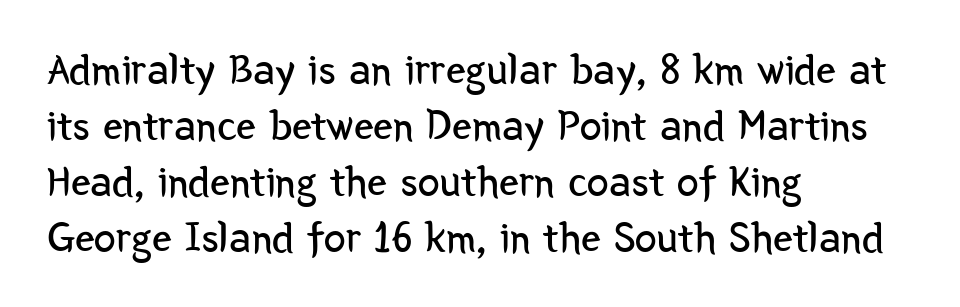
{"serif": "no", "italic": "no", "bold": "no", "weight": "regular", "width": "condensed", "stroke_contrast": "low", "x_height": "medium", "monospaced": "no", "underline": "no", "align": "left", "line_spacing": "normal", "line_spacing_ratio": 1.27, "letter_spacing": "normal", "letter_spacing_em": 0.0, "glyph_px": 44}
